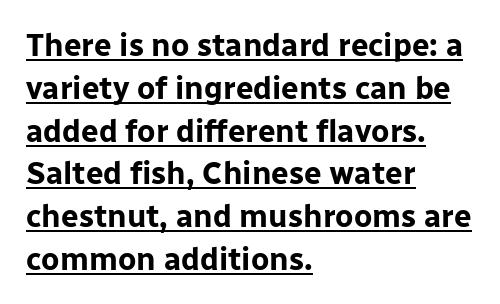
The image shows 31 px bold sans-serif type, upright; set left-aligned, normal line spacing (1.38x), normal letter spacing, underlined; low stroke contrast and a medium x-height.
